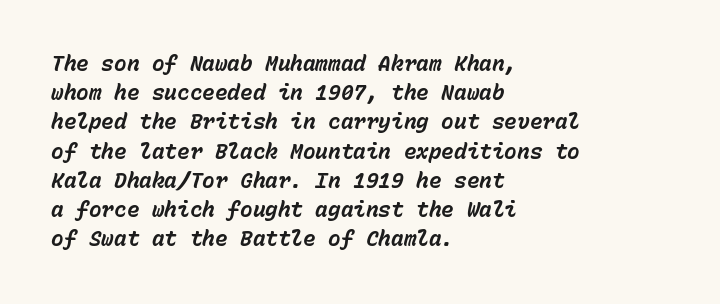
{"italic": "yes", "lean": "right", "slant_degrees": 15, "bold": "yes", "underline": "no", "align": "left", "line_spacing": "normal", "line_spacing_ratio": 1.39, "letter_spacing": "normal", "letter_spacing_em": 0.0, "glyph_px": 21}
